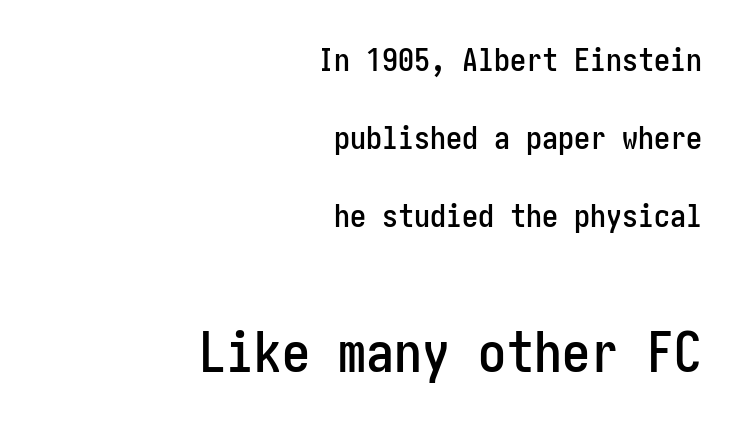
{"serif": "no", "italic": "no", "width": "condensed", "stroke_contrast": "low", "x_height": "medium", "underline": "no", "align": "right", "line_spacing": "loose", "line_spacing_ratio": 2.43, "letter_spacing": "normal", "letter_spacing_em": 0.0, "larger_block": "second", "size_ratio": 1.75, "glyph_px": 56}
